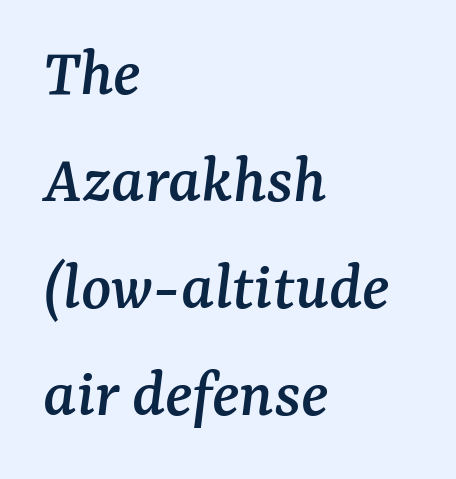
Q: Is the text italic (slanted)? A: Yes, it leans right by about 7 degrees.
Q: Is the typeface a serif or a sans-serif typeface? A: Serif.
Q: Is the text underlined? A: No.
Q: How is the paragraph aligned? A: Left-aligned.
Q: Is the spacing between letters normal or unusually wide? A: Normal.
Q: Is the spacing between lines tight, normal or loose? A: Normal.
Q: Width (condensed, normal, or wide)? A: Normal.
Q: Stroke contrast? A: Medium.
Q: x-height? A: Medium.
Q: Monospaced? A: No.
